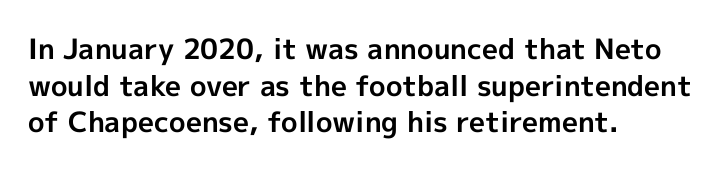
The face used here is proportionally spaced, like ordinary book or web type. Does extra space separate the letters? No, they use regular spacing. Horizontal alignment here is leftward, the default for most running prose. This is sans-serif lettering, the kind often seen on screens and signage. Leading: standard.
